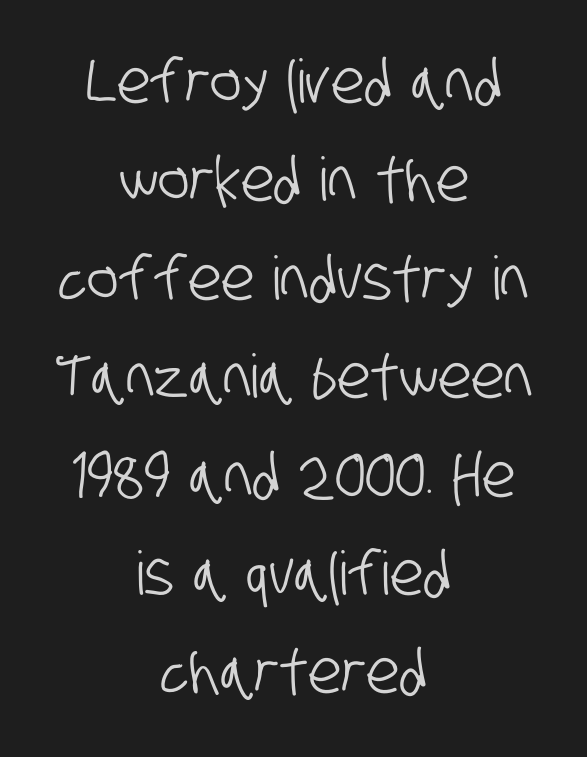
The image shows 60 px condensed sans-serif type; set centered, normal line spacing (1.64x), normal letter spacing, not underlined; low stroke contrast and a large x-height.
